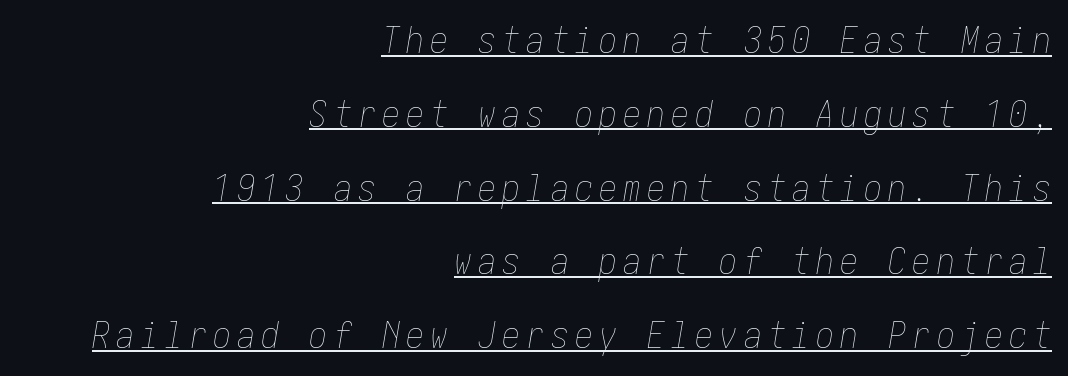
{"italic": "yes", "lean": "right", "slant_degrees": 10, "bold": "no", "weight": "thin", "width": "condensed", "stroke_contrast": "low", "x_height": "medium", "underline": "yes", "align": "right", "line_spacing": "loose", "line_spacing_ratio": 2.05, "glyph_px": 36}
